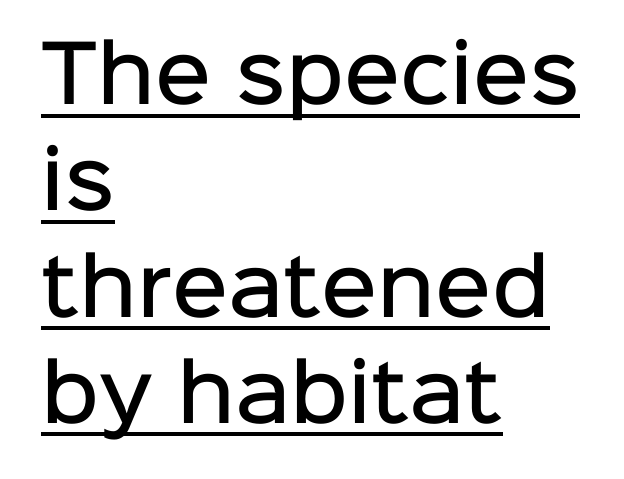
The image shows 77 px semibold sans-serif type, upright; set left-aligned, normal line spacing (1.38x), normal letter spacing, underlined; low stroke contrast and a medium x-height.
